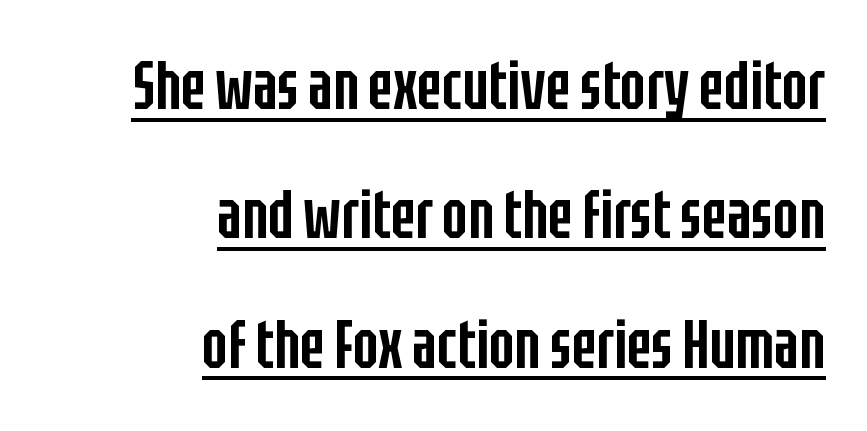
{"serif": "no", "italic": "no", "bold": "semi", "weight": "semibold", "width": "condensed", "stroke_contrast": "low", "x_height": "large", "monospaced": "no", "underline": "yes", "align": "right", "line_spacing": "loose", "line_spacing_ratio": 1.93, "letter_spacing": "normal", "letter_spacing_em": 0.0, "glyph_px": 67}
